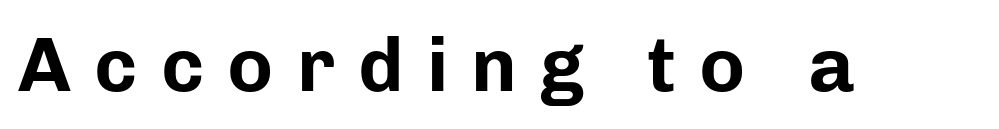
The rendering inserts visible extra space after every character. A typesetter would mark this as roman, not italic. Unmarked baselines from the first word to the last. The font family rendered here belongs to the sans-serif group. The passage shown is typed in a proportional face where columns would drift. As a designer I'd log this as weight 700, bold.
